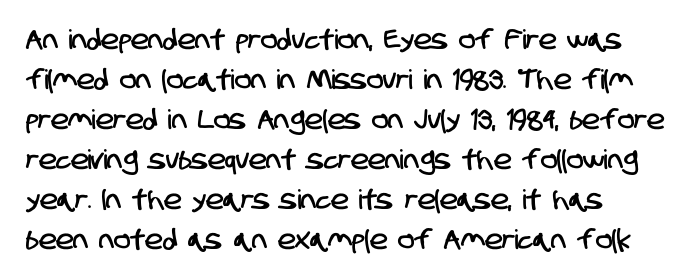
Nobody drew a line under any word here. Horizontal alignment here is leftward, the default for most running prose. The rendering uses a moderate line-height, typical for paragraphs. Tracking here is standard; glyphs follow each other at the usual distance.
